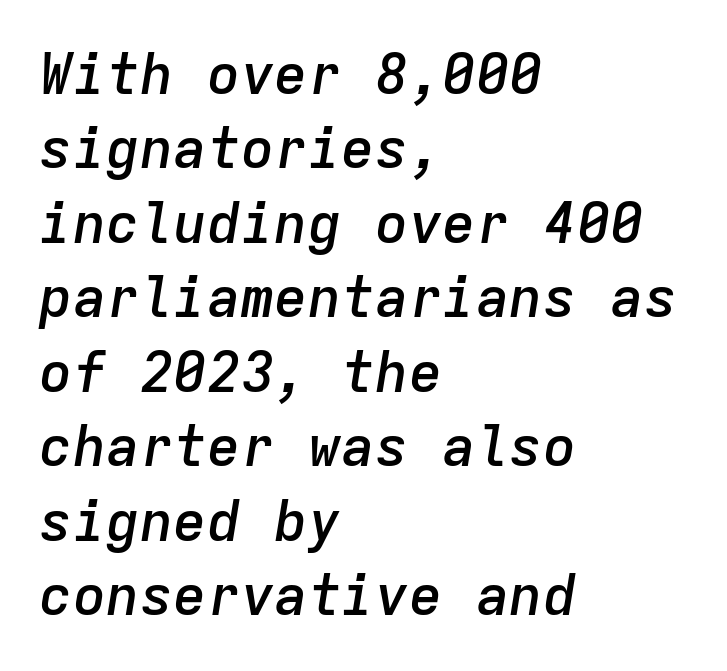
{"italic": "yes", "lean": "right", "slant_degrees": 9, "bold": "semi", "weight": "semibold", "width": "normal", "stroke_contrast": "low", "x_height": "medium", "monospaced": "yes", "underline": "no", "align": "left", "line_spacing": "normal", "line_spacing_ratio": 1.33, "letter_spacing": "normal", "letter_spacing_em": 0.0, "glyph_px": 56}
